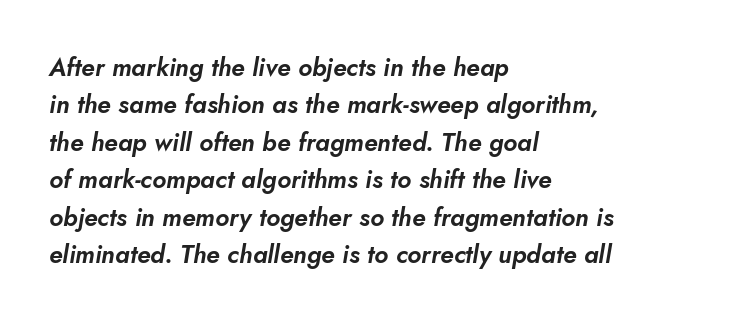
The image shows 25 px text type, italic (leaning right); set left-aligned, normal line spacing (1.5x), normal letter spacing, not underlined.
